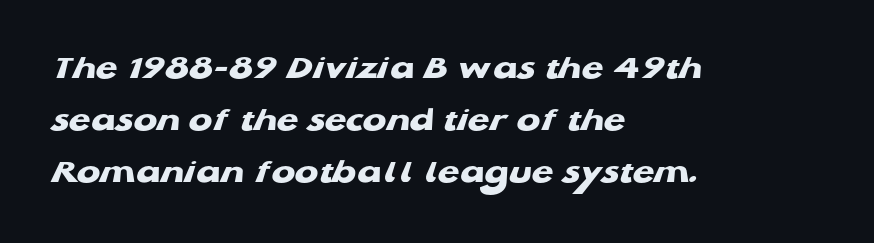
Q: Is the text bold? A: Yes.
Q: Is the typeface a serif or a sans-serif typeface? A: Sans-serif.
Q: Is the text underlined? A: No.
Q: How is the paragraph aligned? A: Left-aligned.
Q: Is the spacing between letters normal or unusually wide? A: Normal.
Q: Is the spacing between lines tight, normal or loose? A: Normal.
Q: Width (condensed, normal, or wide)? A: Wide.
Q: Stroke contrast? A: Low.
Q: x-height? A: Medium.
Q: Monospaced? A: No.
